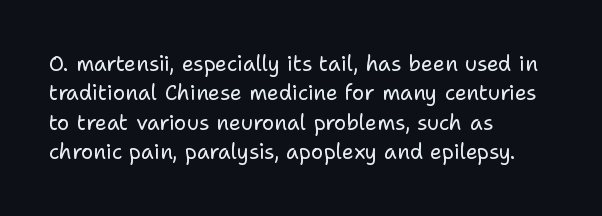
Q: Is the text bold? A: No.
Q: Is the text italic (slanted)? A: No, it is upright.
Q: Is the text underlined? A: No.
Q: How is the paragraph aligned? A: Left-aligned.
Q: Is the spacing between letters normal or unusually wide? A: Normal.
Q: Is the spacing between lines tight, normal or loose? A: Normal.
